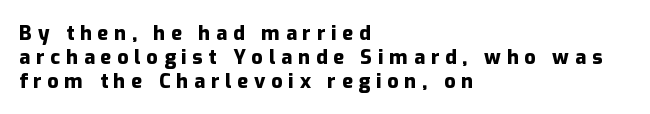
This is heavy type, rendered in bold. Upright lettering throughout. Glyph-to-glyph distance is far greater than everyday printed text. The specimen omits any rule beneath the text block's lines.
